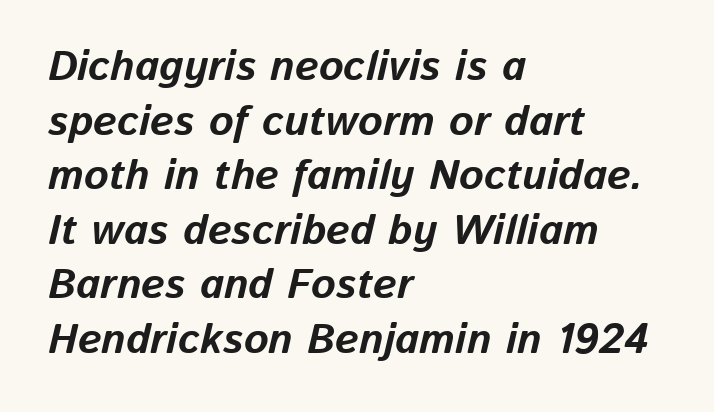
Q: Is the text bold? A: Yes.
Q: Is the text italic (slanted)? A: Yes, it leans right by about 13 degrees.
Q: Is the text underlined? A: No.
Q: How is the paragraph aligned? A: Left-aligned.
Q: Is the spacing between letters normal or unusually wide? A: Normal.
Q: Is the spacing between lines tight, normal or loose? A: Normal.
Q: Width (condensed, normal, or wide)? A: Normal.
Q: Stroke contrast? A: Low.
Q: x-height? A: Medium.
Q: Monospaced? A: No.
